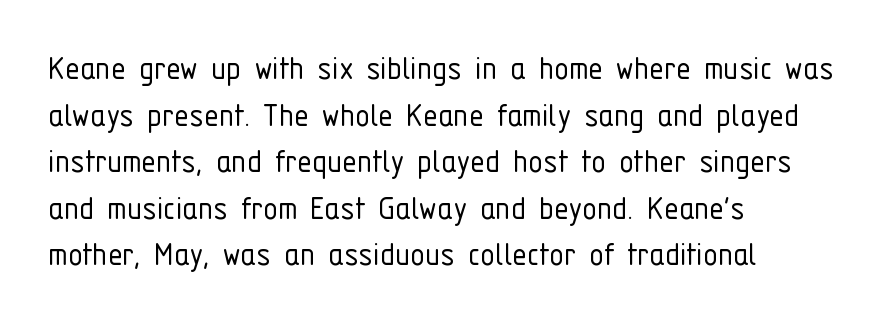
How would I describe the line gaps? Plain and ordinary. The characters display no serif detailing; their extremities are plain. Compared with a centered layout, this one pins lines to the left instead. You could call the tracking neutral — neither tight nor loose. The weight would be labelled regular, book, light, or lighter still. No word sits above an underline.
